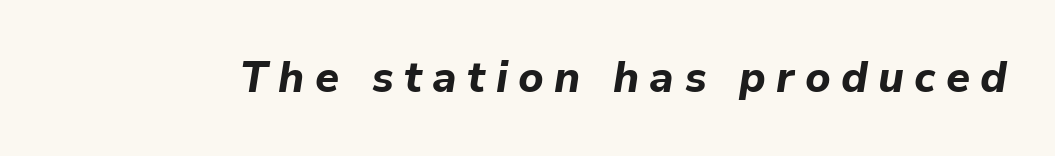
{"italic": "yes", "lean": "right", "slant_degrees": 9, "bold": "yes", "weight": "bold", "width": "normal", "stroke_contrast": "low", "x_height": "medium", "monospaced": "no", "underline": "no", "letter_spacing": "wide", "letter_spacing_em": 0.24, "glyph_px": 43}
